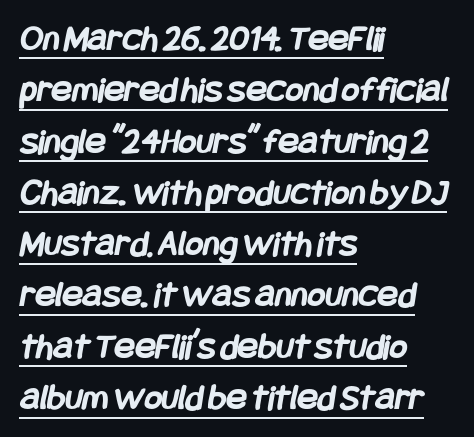
Q: Is the text bold? A: Yes.
Q: Is the typeface a serif or a sans-serif typeface? A: Sans-serif.
Q: Is the text underlined? A: Yes.
Q: How is the paragraph aligned? A: Left-aligned.
Q: Is the spacing between letters normal or unusually wide? A: Normal.
Q: Is the spacing between lines tight, normal or loose? A: Normal.
Q: Width (condensed, normal, or wide)? A: Condensed.
Q: Stroke contrast? A: Low.
Q: x-height? A: Large.
